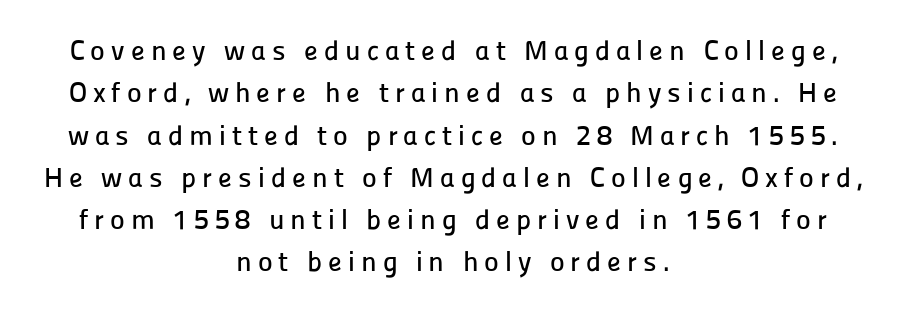
The image shows 28 px sans-serif type, upright; set centered, normal line spacing (1.51x), unusually wide letter spacing (+0.21 em), not underlined; low stroke contrast and a medium x-height.
